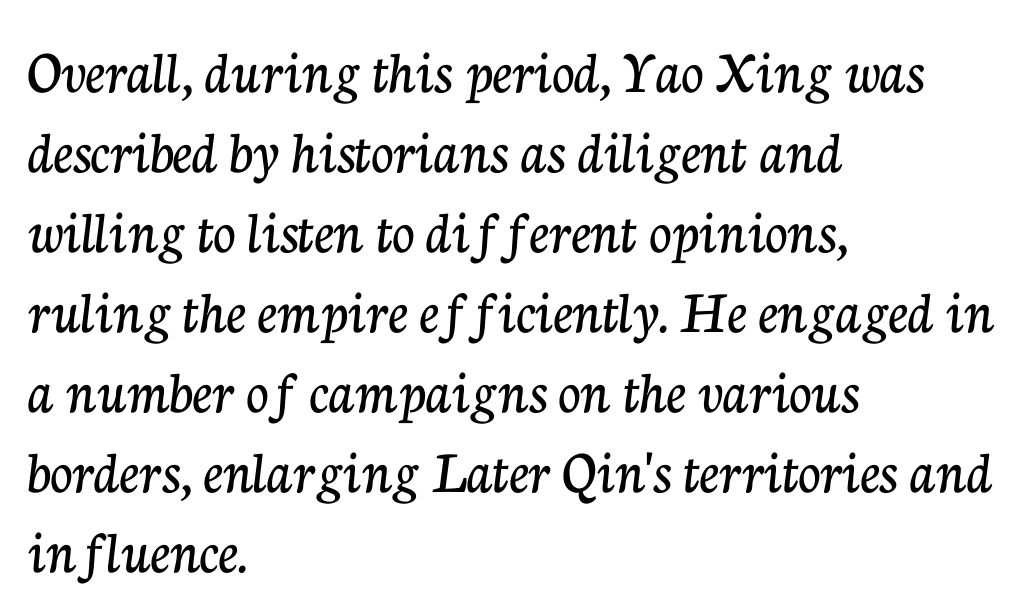
Looks like regular typesetting: each glyph gets only the width it needs. A typesetter would call this leading conventional body-copy spacing. The typeface chosen for these lines features serifs. Line starts are locked; line ends wander. The passage shown is not underscored anywhere.
